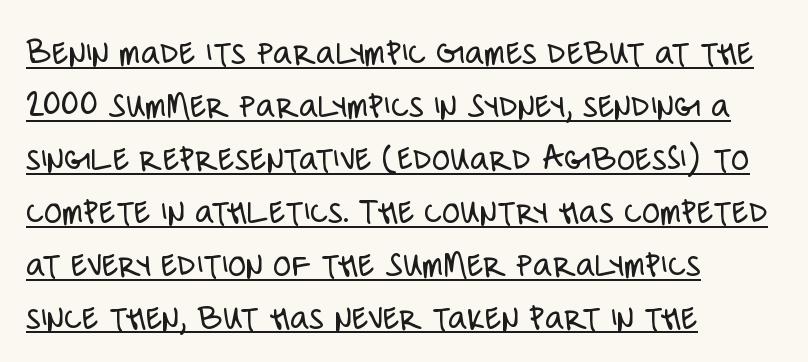
Style check: upright. Regular leading. Bold? No — there's no thickening of the strokes. A rule runs beneath these lines of type.
